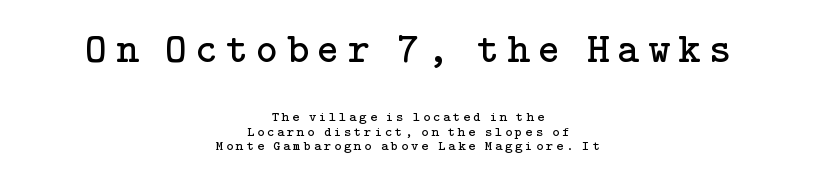
{"serif": "yes", "italic": "no", "bold": "no", "weight": "regular", "width": "normal", "stroke_contrast": "low", "x_height": "medium", "underline": "no", "align": "center", "line_spacing": "tight", "line_spacing_ratio": 1.07, "letter_spacing": "wide", "letter_spacing_em": 0.2, "larger_block": "first", "size_ratio": 3.0, "glyph_px": 42}
